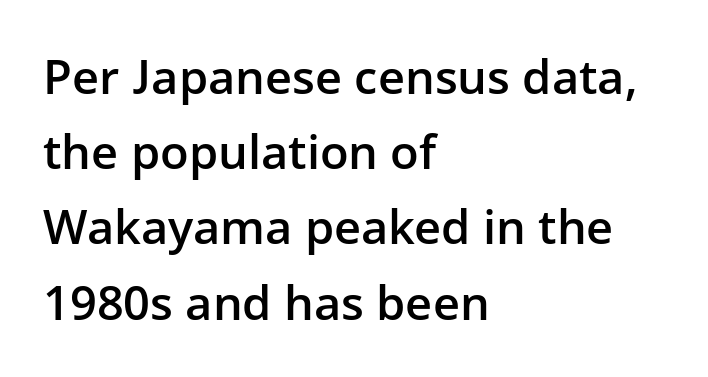
Q: Is the text bold? A: Semi-bold.
Q: Is the text italic (slanted)? A: No, it is upright.
Q: Is the typeface a serif or a sans-serif typeface? A: Sans-serif.
Q: Is the text underlined? A: No.
Q: How is the paragraph aligned? A: Left-aligned.
Q: Is the spacing between letters normal or unusually wide? A: Normal.
Q: Is the spacing between lines tight, normal or loose? A: Normal.
Q: Width (condensed, normal, or wide)? A: Normal.
Q: Stroke contrast? A: Low.
Q: x-height? A: Medium.
Q: Monospaced? A: No.
